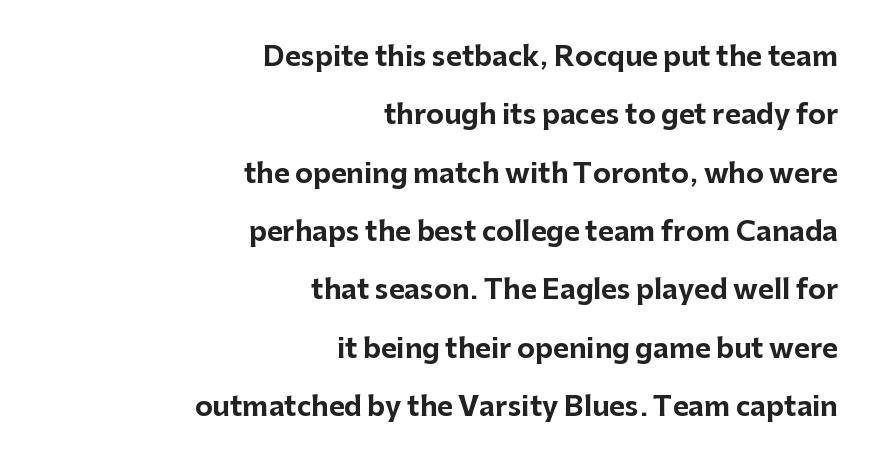
Q: Is the text bold? A: Yes.
Q: Is the text italic (slanted)? A: No, it is upright.
Q: Is the text underlined? A: No.
Q: How is the paragraph aligned? A: Right-aligned.
Q: Is the spacing between letters normal or unusually wide? A: Normal.
Q: Is the spacing between lines tight, normal or loose? A: Loose.
